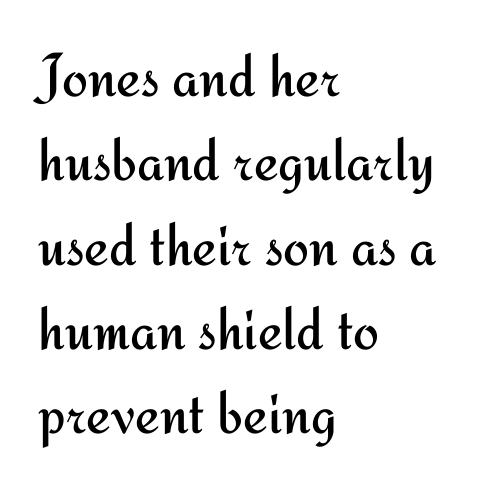
The image shows 62 px regular-weight sans-serif type, upright; set left-aligned, normal line spacing (1.36x), normal letter spacing, not underlined; medium stroke contrast and a small x-height.
